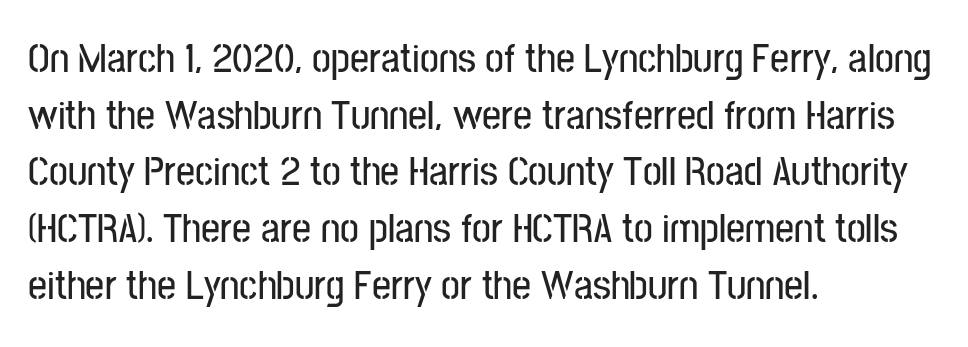
Q: Is the text italic (slanted)? A: No, it is upright.
Q: Is the typeface a serif or a sans-serif typeface? A: Sans-serif.
Q: Is the text underlined? A: No.
Q: How is the paragraph aligned? A: Left-aligned.
Q: Is the spacing between letters normal or unusually wide? A: Normal.
Q: Is the spacing between lines tight, normal or loose? A: Normal.
Q: Width (condensed, normal, or wide)? A: Condensed.
Q: Stroke contrast? A: Low.
Q: x-height? A: Medium.
Q: Monospaced? A: No.
